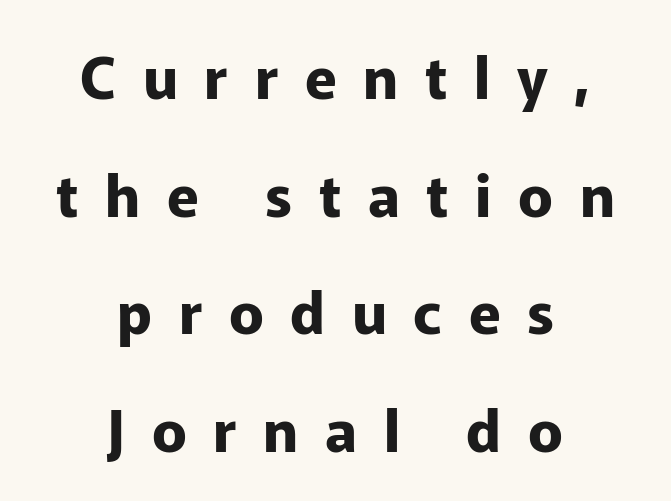
Q: Is the text bold? A: Yes.
Q: Is the text italic (slanted)? A: No, it is upright.
Q: Is the typeface a serif or a sans-serif typeface? A: Sans-serif.
Q: Is the text underlined? A: No.
Q: How is the paragraph aligned? A: Centered.
Q: Is the spacing between letters normal or unusually wide? A: Unusually wide.
Q: Is the spacing between lines tight, normal or loose? A: Loose.
Q: Width (condensed, normal, or wide)? A: Normal.
Q: Stroke contrast? A: Low.
Q: x-height? A: Medium.
Q: Monospaced? A: No.
